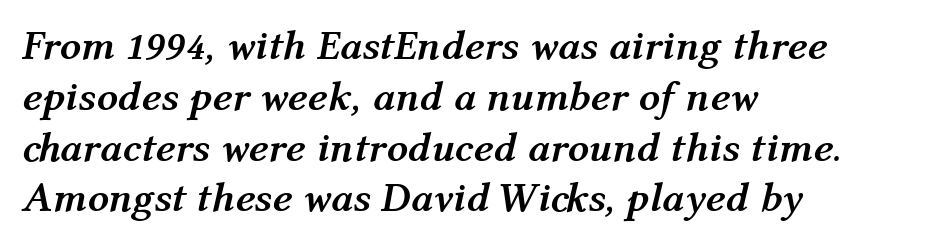
Q: Is the text bold? A: Yes.
Q: Is the text italic (slanted)? A: Yes, it leans right by about 12 degrees.
Q: Is the text underlined? A: No.
Q: How is the paragraph aligned? A: Left-aligned.
Q: Is the spacing between letters normal or unusually wide? A: Normal.
Q: Width (condensed, normal, or wide)? A: Normal.
Q: Stroke contrast? A: Medium.
Q: x-height? A: Medium.
Q: Monospaced? A: No.
